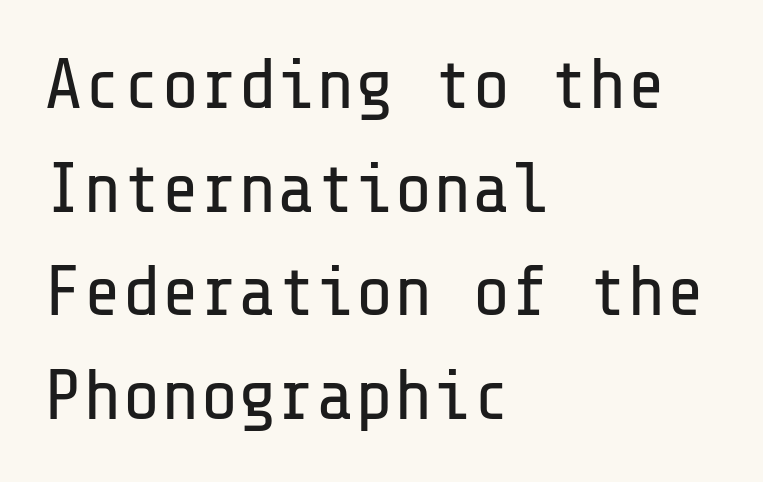
{"serif": "no", "italic": "no", "bold": "no", "weight": "regular", "width": "normal", "stroke_contrast": "low", "x_height": "medium", "underline": "no", "align": "left", "line_spacing": "normal", "line_spacing_ratio": 1.44, "letter_spacing": "normal", "letter_spacing_em": 0.0, "glyph_px": 72}
